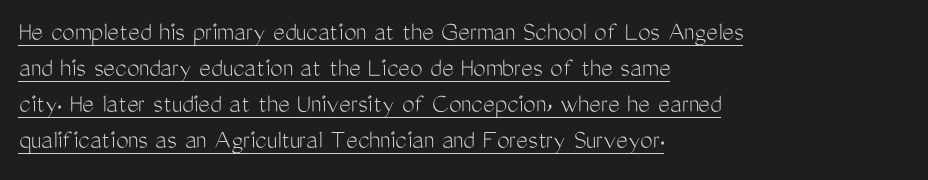
The letters advance in unequal steps, a hallmark of proportional type. Is this a sans? Yes — the strokes have no serifs. In terms of letterspacing, this is plain default setting. The string is rendered with underlining switched on. The typesetting does not lean heavy: it is not bold.
